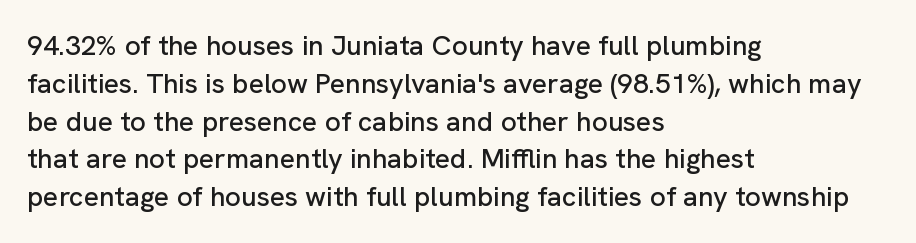
Q: Is the text italic (slanted)? A: No, it is upright.
Q: Is the typeface a serif or a sans-serif typeface? A: Sans-serif.
Q: Is the text underlined? A: No.
Q: How is the paragraph aligned? A: Left-aligned.
Q: Is the spacing between letters normal or unusually wide? A: Normal.
Q: Is the spacing between lines tight, normal or loose? A: Normal.
Q: Width (condensed, normal, or wide)? A: Normal.
Q: Stroke contrast? A: Low.
Q: x-height? A: Medium.
Q: Monospaced? A: No.
